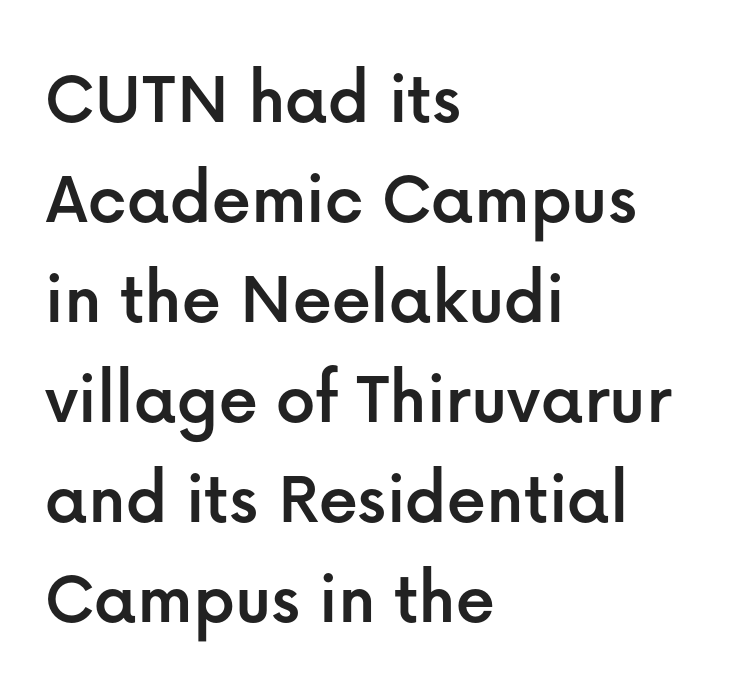
Q: Is the text italic (slanted)? A: No, it is upright.
Q: Is the typeface a serif or a sans-serif typeface? A: Sans-serif.
Q: Is the text underlined? A: No.
Q: How is the paragraph aligned? A: Left-aligned.
Q: Is the spacing between letters normal or unusually wide? A: Normal.
Q: Is the spacing between lines tight, normal or loose? A: Normal.
Q: Width (condensed, normal, or wide)? A: Normal.
Q: Stroke contrast? A: Low.
Q: x-height? A: Medium.
Q: Monospaced? A: No.
